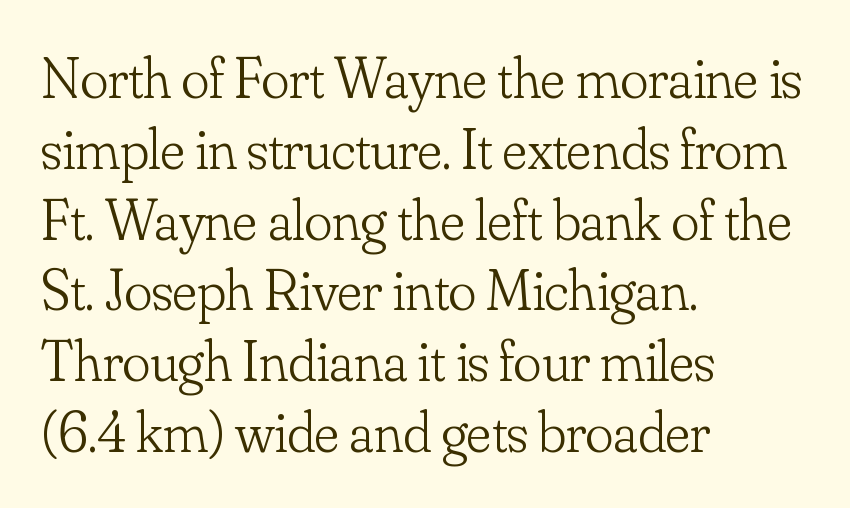
The image shows 58 px light serif type, upright; set left-aligned, line spacing 1.22x, normal letter spacing, not underlined; low stroke contrast and a small x-height.
